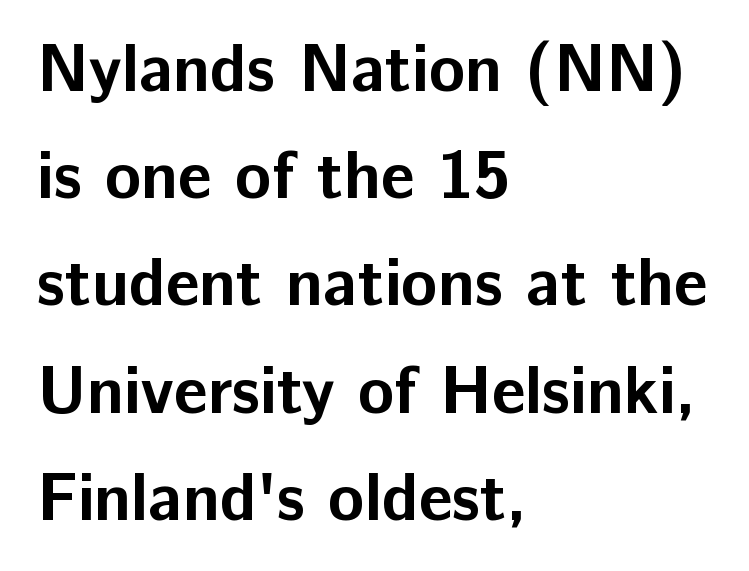
The image shows 67 px bold sans-serif type, upright; set left-aligned, normal line spacing (1.6x), normal letter spacing, not underlined; low stroke contrast and a medium x-height.
